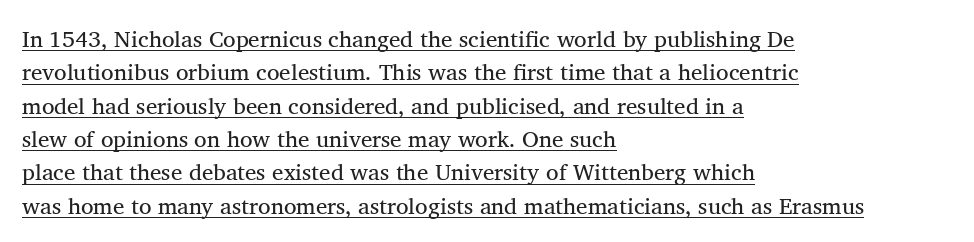
{"italic": "no", "bold": "no", "underline": "yes", "align": "left", "line_spacing": "normal", "line_spacing_ratio": 1.45, "letter_spacing": "normal", "letter_spacing_em": 0.0, "glyph_px": 23}
